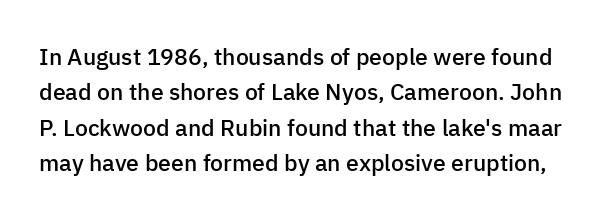
{"italic": "no", "bold": "semi", "underline": "no", "line_spacing": "normal", "line_spacing_ratio": 1.54, "letter_spacing": "normal", "letter_spacing_em": 0.0, "glyph_px": 23}
